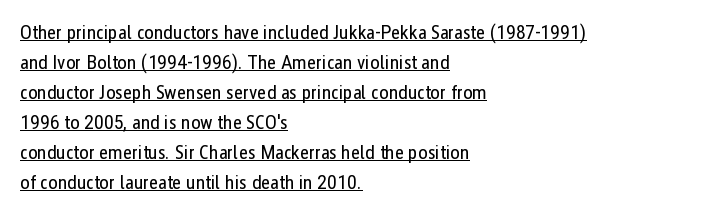
Q: Is the text bold? A: No.
Q: Is the text italic (slanted)? A: No, it is upright.
Q: Is the text underlined? A: Yes.
Q: How is the paragraph aligned? A: Left-aligned.
Q: Is the spacing between letters normal or unusually wide? A: Normal.
Q: Is the spacing between lines tight, normal or loose? A: Normal.
